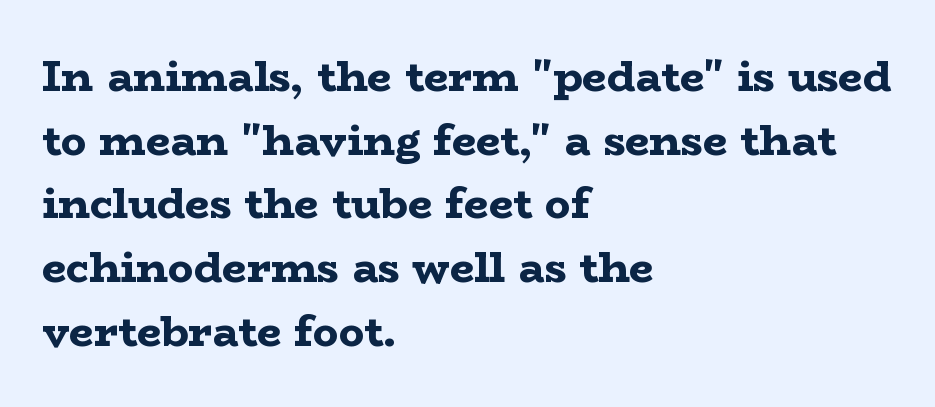
Does the copy run flush right? No — it runs flush left. Default kerning and tracking; the words read as compact shapes. The rendering uses natural spacing where letterforms have individual widths. Summary of vertical rhythm: regular, with standard interline spacing. Lines of text with bare space underneath. Rendered with straight, roman letterforms.
